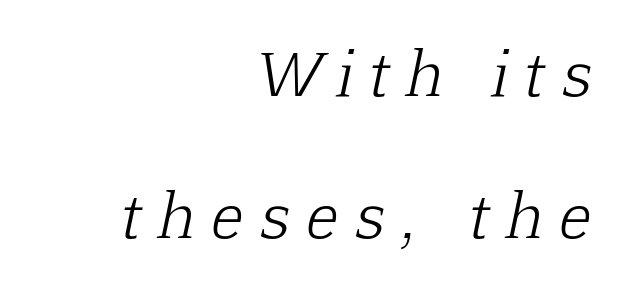
Q: Is the text bold? A: No.
Q: Is the text italic (slanted)? A: Yes, it leans right by about 12 degrees.
Q: Is the typeface a serif or a sans-serif typeface? A: Serif.
Q: Is the text underlined? A: No.
Q: How is the paragraph aligned? A: Right-aligned.
Q: Is the spacing between letters normal or unusually wide? A: Unusually wide.
Q: Is the spacing between lines tight, normal or loose? A: Loose.
Q: Width (condensed, normal, or wide)? A: Normal.
Q: Stroke contrast? A: Low.
Q: x-height? A: Medium.
Q: Monospaced? A: No.
